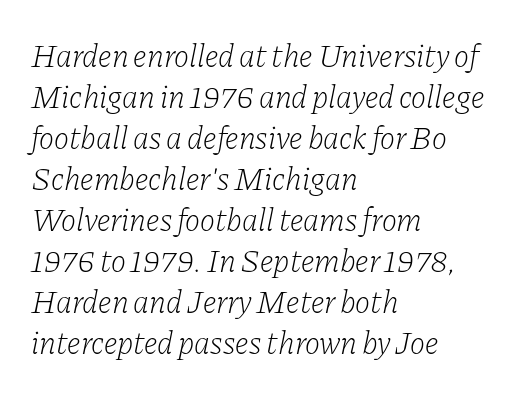
The string is rendered with underlining switched off. Summary of weight: not heavy and not bold. Line beginnings align vertically; line endings do not. Students, note that the glyphs here touch the page at normal intervals. In terms of leading, this rendering sits right in the middle. Do the characters align in a grid? No, the font is proportional.
